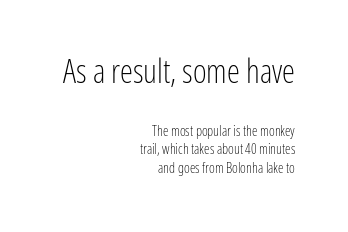
Q: Is the text bold? A: No.
Q: Is the text italic (slanted)? A: No, it is upright.
Q: Is the typeface a serif or a sans-serif typeface? A: Sans-serif.
Q: Is the text underlined? A: No.
Q: How is the paragraph aligned? A: Right-aligned.
Q: Is the spacing between letters normal or unusually wide? A: Normal.
Q: Is the spacing between lines tight, normal or loose? A: Normal.
Q: Which block of text is set in a larger size, the first (top) or the second (bottom)? A: The first (top) one.
Q: Width (condensed, normal, or wide)? A: Condensed.
Q: Stroke contrast? A: Low.
Q: x-height? A: Medium.
Q: Monospaced? A: No.
